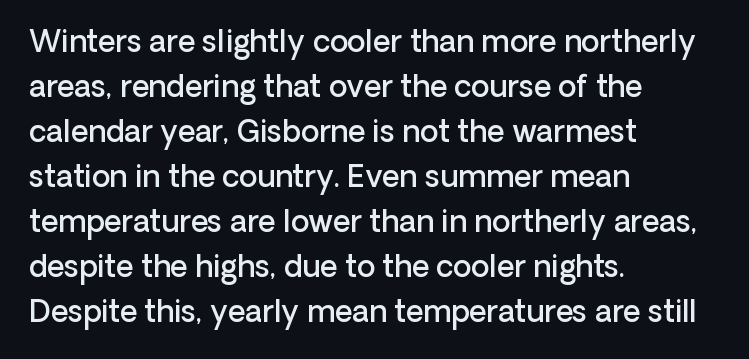
Q: Is the text bold? A: Semi-bold.
Q: Is the text italic (slanted)? A: No, it is upright.
Q: Is the typeface a serif or a sans-serif typeface? A: Sans-serif.
Q: Is the text underlined? A: No.
Q: How is the paragraph aligned? A: Left-aligned.
Q: Is the spacing between letters normal or unusually wide? A: Normal.
Q: Is the spacing between lines tight, normal or loose? A: Normal.
Q: Width (condensed, normal, or wide)? A: Normal.
Q: Stroke contrast? A: Low.
Q: x-height? A: Medium.
Q: Monospaced? A: No.
